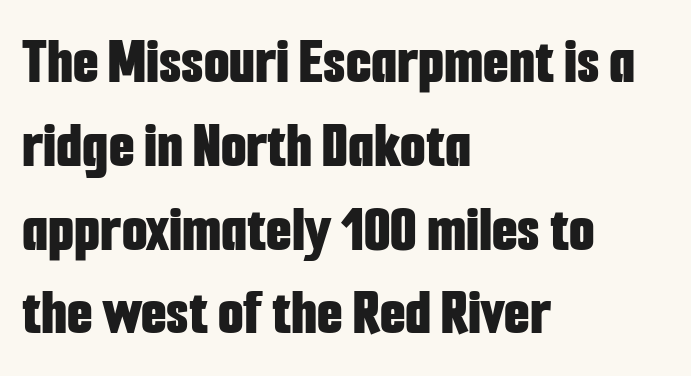
The image shows 66 px bold, condensed sans-serif type, upright; set left-aligned, normal line spacing (1.27x), normal letter spacing, not underlined; low stroke contrast and a medium x-height.
